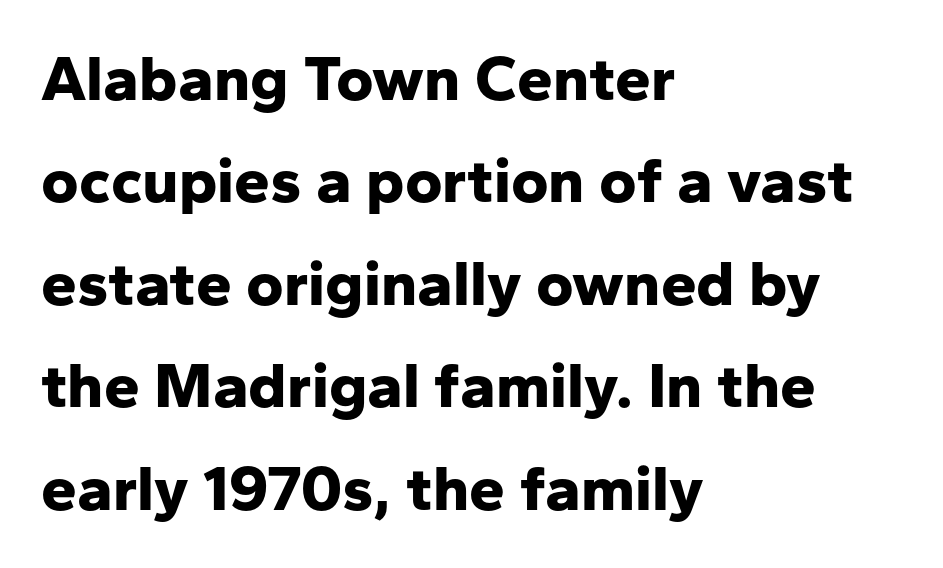
Q: Is the text bold? A: Yes.
Q: Is the text italic (slanted)? A: No, it is upright.
Q: Is the typeface a serif or a sans-serif typeface? A: Sans-serif.
Q: Is the text underlined? A: No.
Q: How is the paragraph aligned? A: Left-aligned.
Q: Is the spacing between letters normal or unusually wide? A: Normal.
Q: Is the spacing between lines tight, normal or loose? A: Normal.
Q: Width (condensed, normal, or wide)? A: Normal.
Q: Stroke contrast? A: Low.
Q: x-height? A: Medium.
Q: Monospaced? A: No.
